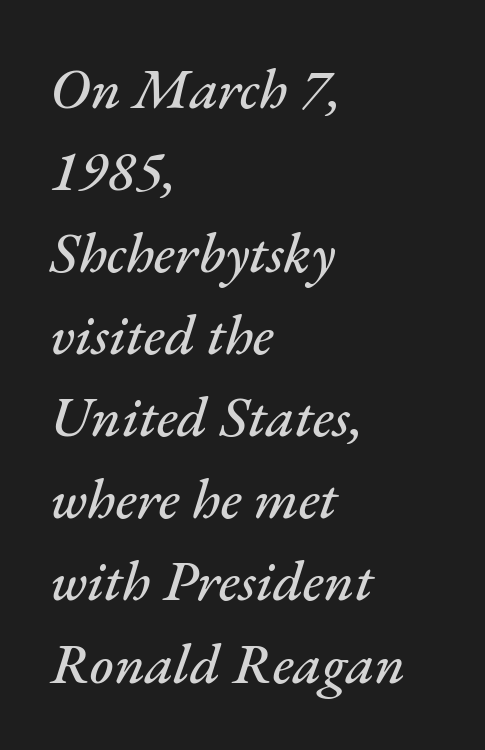
Yep, that's italic — everything's leaning. The space directly below the letters is spotless. Think of a printed novel: that variable character pitch is what you see here. The paragraph shown leans on its left margin. A typesetter would call this zero additional tracking.
